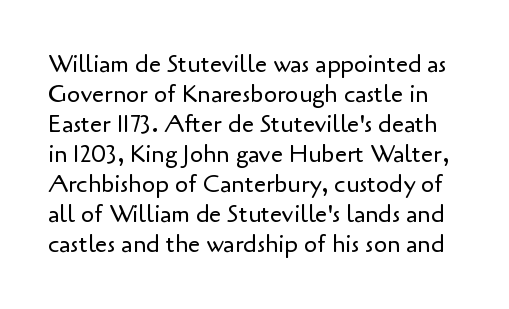
The image shows 24 px text type, upright; set normal line spacing (1.25x), normal letter spacing, not underlined.
